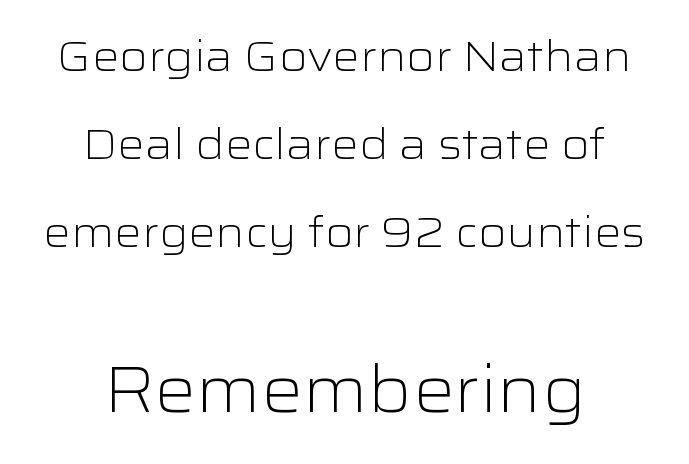
Q: Is the text bold? A: No.
Q: Is the text italic (slanted)? A: No, it is upright.
Q: Is the typeface a serif or a sans-serif typeface? A: Sans-serif.
Q: Is the text underlined? A: No.
Q: How is the paragraph aligned? A: Centered.
Q: Is the spacing between letters normal or unusually wide? A: Normal.
Q: Is the spacing between lines tight, normal or loose? A: Loose.
Q: Which block of text is set in a larger size, the first (top) or the second (bottom)? A: The second (bottom) one.
Q: Width (condensed, normal, or wide)? A: Wide.
Q: Stroke contrast? A: Low.
Q: x-height? A: Medium.
Q: Monospaced? A: No.
